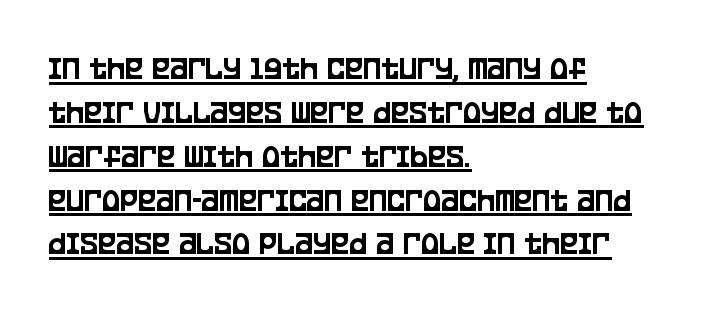
Q: Is the text italic (slanted)? A: No, it is upright.
Q: Is the typeface a serif or a sans-serif typeface? A: Sans-serif.
Q: Is the text underlined? A: Yes.
Q: How is the paragraph aligned? A: Left-aligned.
Q: Is the spacing between letters normal or unusually wide? A: Normal.
Q: Is the spacing between lines tight, normal or loose? A: Normal.
Q: Width (condensed, normal, or wide)? A: Condensed.
Q: Stroke contrast? A: Low.
Q: x-height? A: Large.
Q: Monospaced? A: No.
